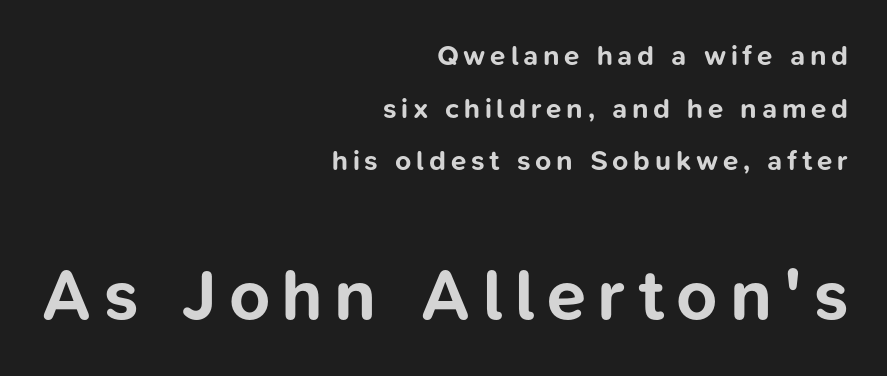
Regarding serifs, this sample does without them. Posture: vertical. Letters rest on an invisible, unmarked baseline. Looks like regular typesetting: each glyph gets only the width it needs. Typographic density is high because the face is bold.
